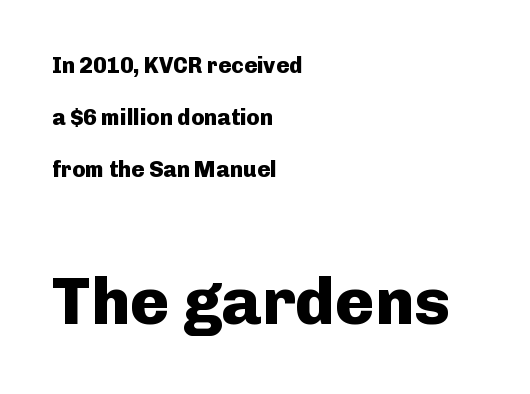
{"serif": "no", "italic": "no", "bold": "yes", "weight": "heavy", "width": "normal", "stroke_contrast": "low", "x_height": "medium", "monospaced": "no", "underline": "no", "align": "left", "line_spacing": "loose", "line_spacing_ratio": 2.37, "letter_spacing": "normal", "letter_spacing_em": 0.0, "larger_block": "second", "size_ratio": 3.0, "glyph_px": 66}
